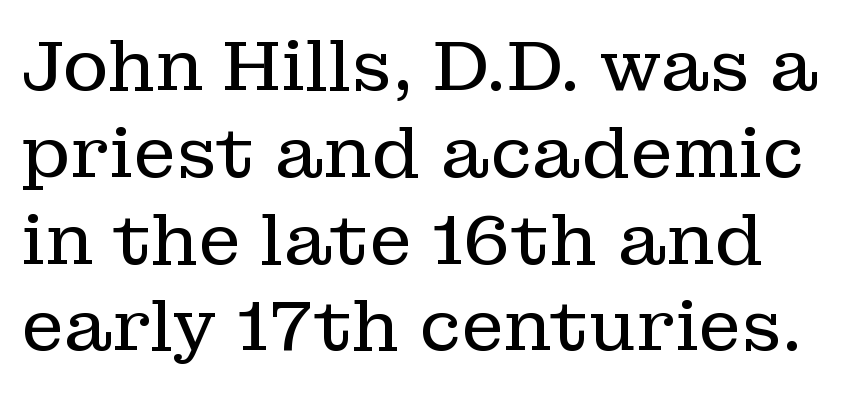
Q: Is the text bold? A: No.
Q: Is the text italic (slanted)? A: No, it is upright.
Q: Is the typeface a serif or a sans-serif typeface? A: Serif.
Q: Is the text underlined? A: No.
Q: Is the spacing between letters normal or unusually wide? A: Normal.
Q: Width (condensed, normal, or wide)? A: Normal.
Q: Stroke contrast? A: Low.
Q: x-height? A: Medium.
Q: Monospaced? A: No.
